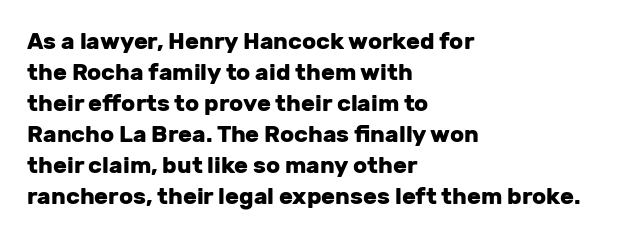
Q: Is the text bold? A: Yes.
Q: Is the text italic (slanted)? A: No, it is upright.
Q: Is the text underlined? A: No.
Q: How is the paragraph aligned? A: Left-aligned.
Q: Is the spacing between letters normal or unusually wide? A: Normal.
Q: Is the spacing between lines tight, normal or loose? A: Normal.
